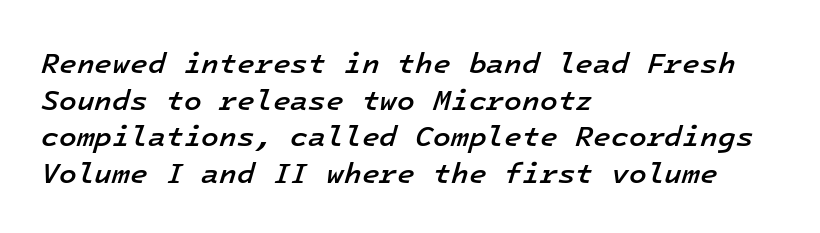
{"italic": "yes", "lean": "right", "slant_degrees": 16, "bold": "semi", "weight": "semibold", "width": "normal", "stroke_contrast": "low", "x_height": "medium", "monospaced": "yes", "underline": "no", "align": "left", "line_spacing": "normal", "line_spacing_ratio": 1.26, "letter_spacing": "normal", "letter_spacing_em": 0.0, "glyph_px": 29}
